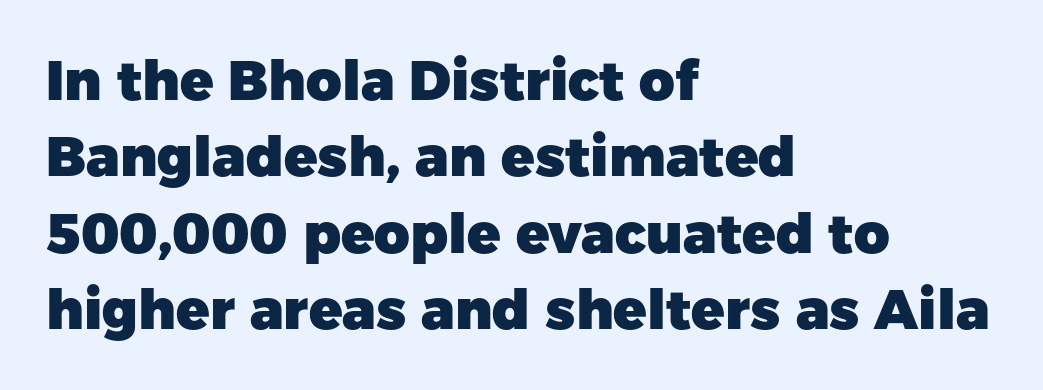
Q: Is the text bold? A: Yes.
Q: Is the text italic (slanted)? A: No, it is upright.
Q: Is the typeface a serif or a sans-serif typeface? A: Sans-serif.
Q: Is the text underlined? A: No.
Q: How is the paragraph aligned? A: Left-aligned.
Q: Is the spacing between letters normal or unusually wide? A: Normal.
Q: Is the spacing between lines tight, normal or loose? A: Normal.
Q: Width (condensed, normal, or wide)? A: Normal.
Q: Stroke contrast? A: Low.
Q: x-height? A: Medium.
Q: Monospaced? A: No.
